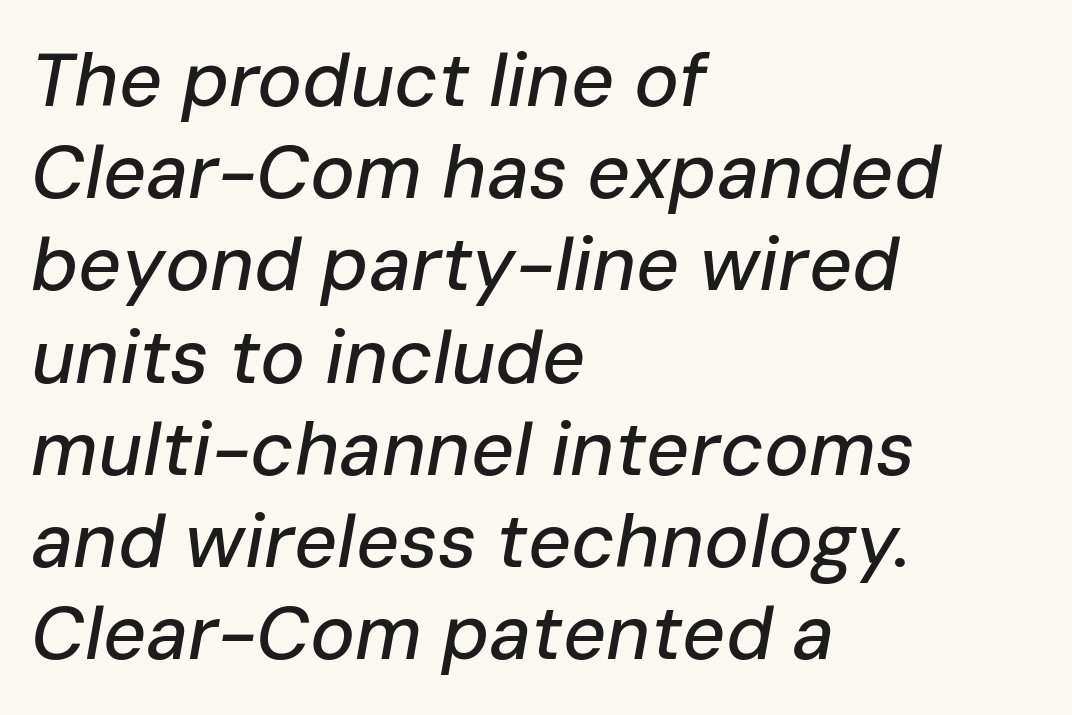
Q: Is the text italic (slanted)? A: Yes, it leans right by about 10 degrees.
Q: Is the text underlined? A: No.
Q: How is the paragraph aligned? A: Left-aligned.
Q: Is the spacing between letters normal or unusually wide? A: Normal.
Q: Width (condensed, normal, or wide)? A: Normal.
Q: Stroke contrast? A: Low.
Q: x-height? A: Medium.
Q: Monospaced? A: No.
